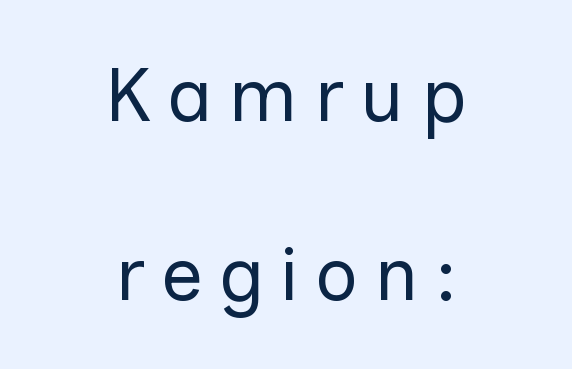
Stem width sits at or under what a default text font uses. It's the straight-up-and-down kind of type. The leading is generous, giving the passage an open texture. Leftover space on each line is divided equally before and after the words.
